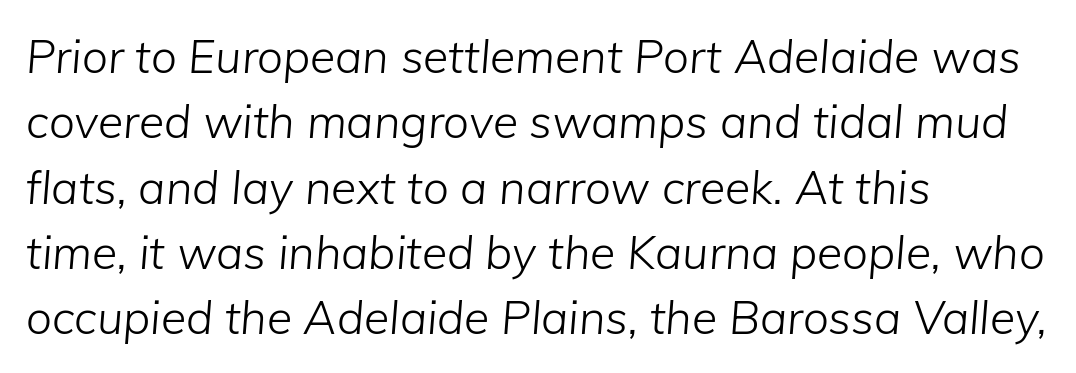
Stems and bowls with no extra thickness — not bold. One-word summary of the alignment: left. Observe the lean: these are italic letterforms. What stands out about the letter spacing? Nothing — it is the standard amount. This rendering features lettering with no underline.
